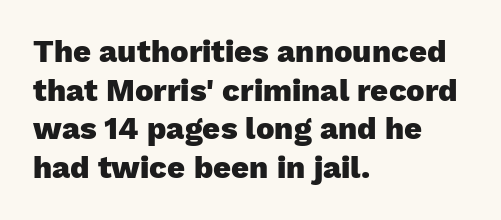
The image shows 31 px heavy sans-serif type, upright; set left-aligned, normal line spacing (1.25x), normal letter spacing, not underlined; low stroke contrast and a medium x-height.
